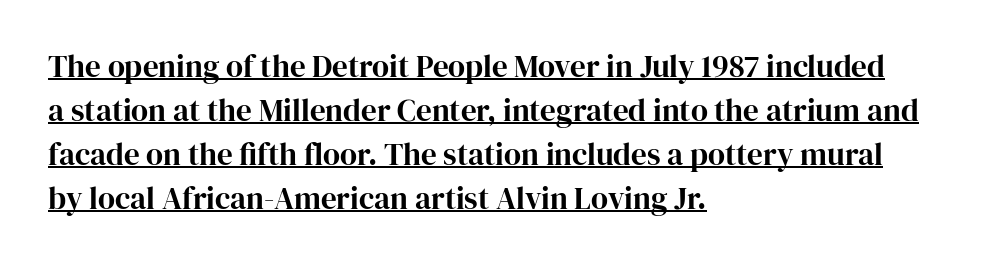
Evenly set lines give the paragraph a standard silhouette. Compared with undecorated copy, this sample adds a rule below the words. The specimen reads as upright at a glance. Layout note: lines flush left. This is serif lettering, the kind often seen in printed books. Look at the tracking — it's just the regular setting, nothing added.
